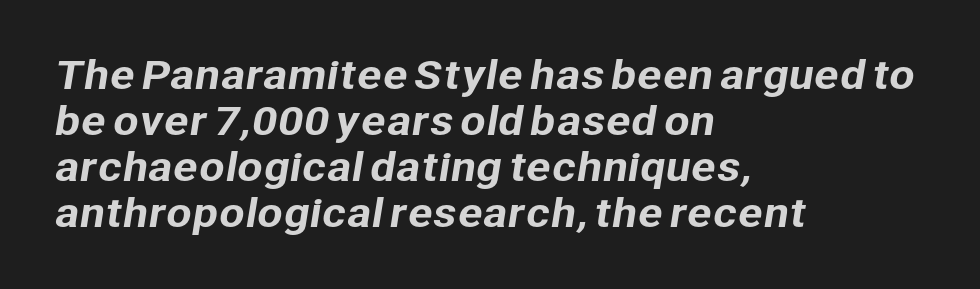
The image shows 37 px sans-serif type; set left-aligned, line spacing 1.24x, normal letter spacing, not underlined; low stroke contrast and a medium x-height.
